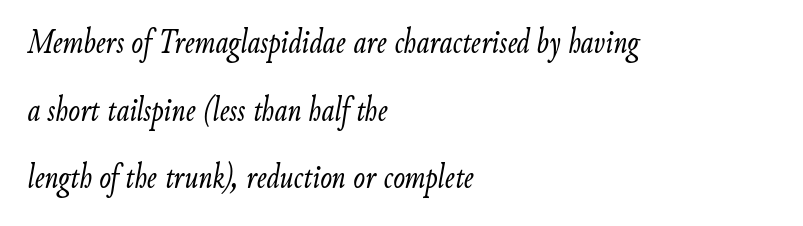
{"italic": "yes", "lean": "right", "slant_degrees": 9, "bold": "no", "weight": "light", "width": "condensed", "stroke_contrast": "low", "x_height": "small", "monospaced": "no", "underline": "no", "align": "left", "line_spacing": "loose", "line_spacing_ratio": 1.93, "letter_spacing": "normal", "letter_spacing_em": 0.0, "glyph_px": 35}
